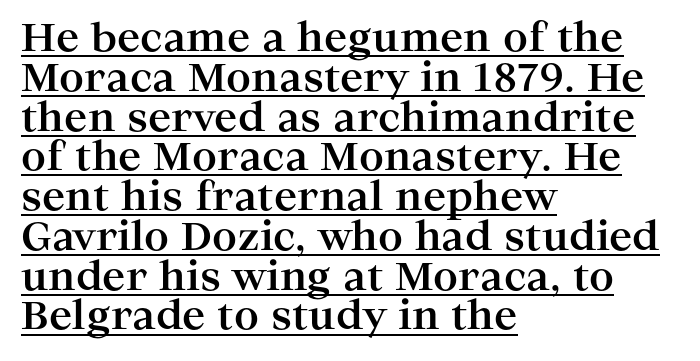
The image shows 39 px bold, wide serif type, upright; set left-aligned, tight line spacing (1.02x), normal letter spacing, underlined; high stroke contrast and a medium x-height.
